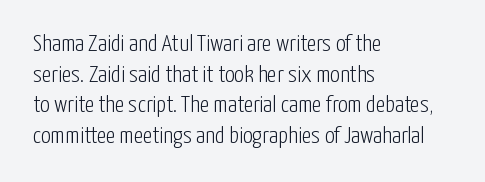
{"italic": "no", "bold": "no", "underline": "no", "align": "left", "line_spacing": "normal", "line_spacing_ratio": 1.28, "letter_spacing": "normal", "letter_spacing_em": 0.0, "glyph_px": 24}
